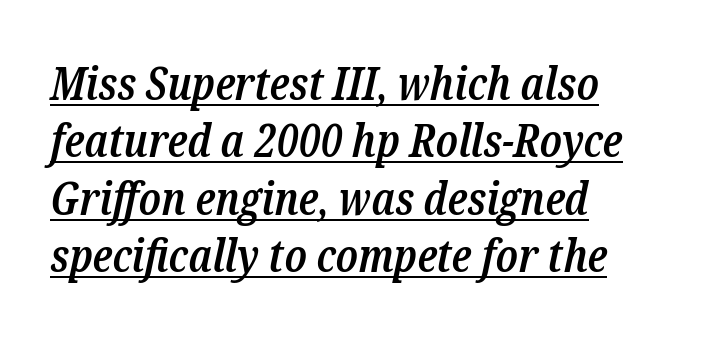
The image shows 46 px semibold, condensed serif type, italic (leaning right); set left-aligned, normal line spacing (1.25x), normal letter spacing, underlined; low stroke contrast and a medium x-height.
